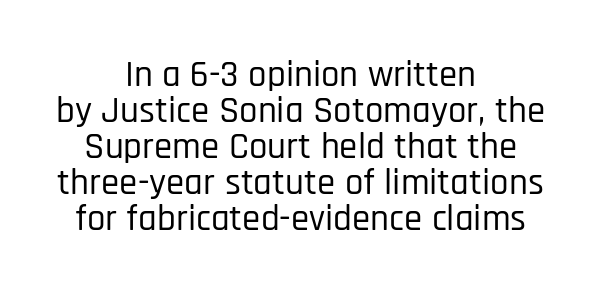
The words here are not underlined. Horizontal alignment here is central, giving a formal, balanced look. The passage shown has conventional tracking throughout. Tightly led — the rows are bunched.
